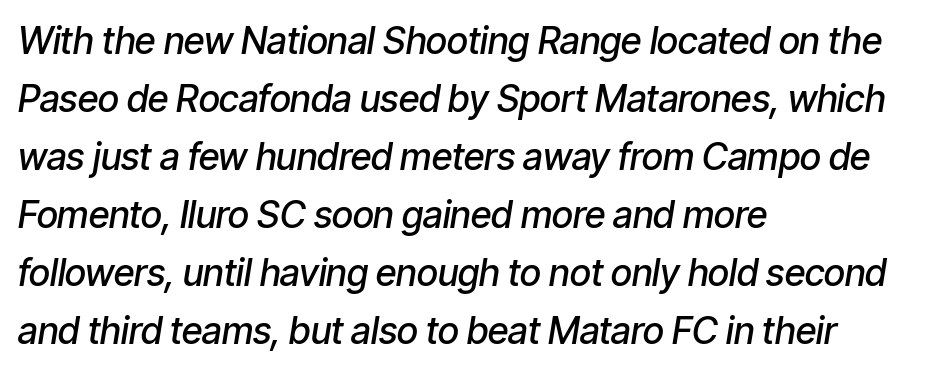
The image shows 37 px semibold, condensed type, italic (leaning right); set left-aligned, normal line spacing (1.57x), normal letter spacing, not underlined; low stroke contrast and a medium x-height.
